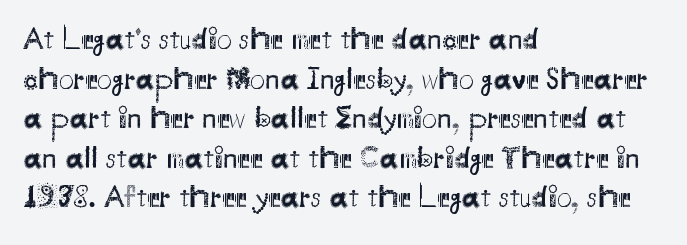
Honestly, there is no underline to notice here at all. The leading is moderate, giving the passage an even texture. Compared with typical body copy, the letter spacing here is the same. Do the characters align in a grid? No, the font is proportional. Leftover space on each line is placed entirely after the last word.
